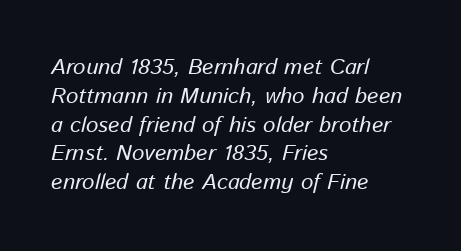
{"italic": "yes", "lean": "right", "slant_degrees": 13, "bold": "no", "underline": "no", "align": "left", "line_spacing": "normal", "line_spacing_ratio": 1.31, "letter_spacing": "normal", "letter_spacing_em": 0.0, "glyph_px": 22}
